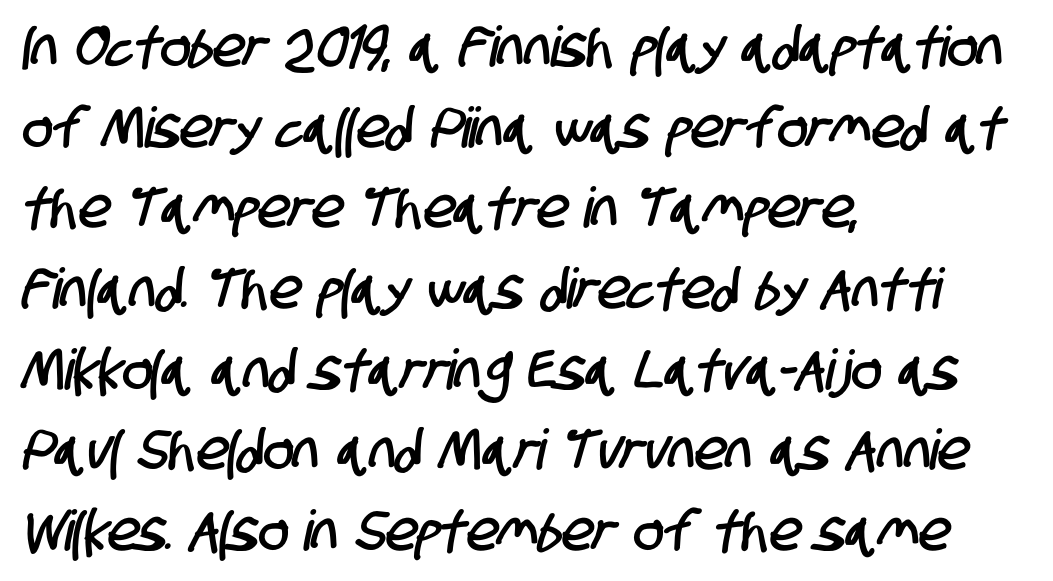
The image shows 56 px condensed sans-serif type; set left-aligned, normal line spacing (1.44x), normal letter spacing, not underlined; low stroke contrast and a large x-height.
